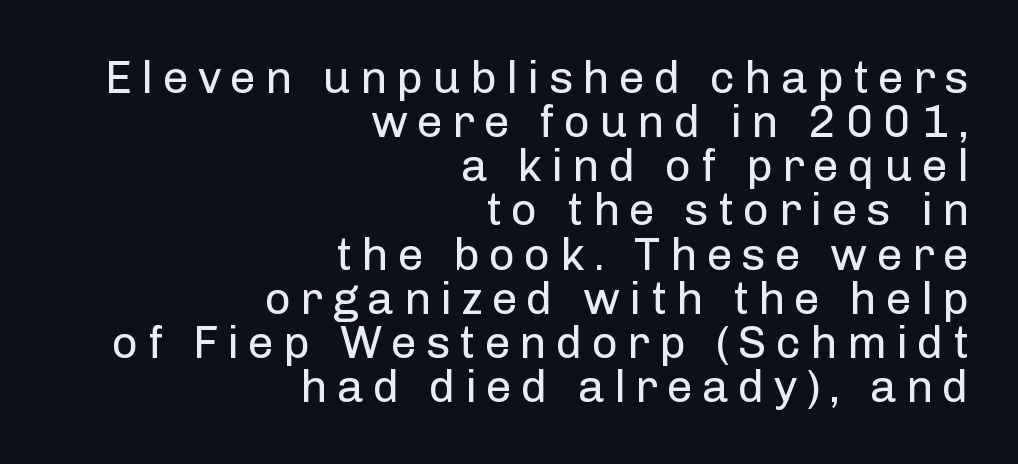
The image shows 46 px regular-weight sans-serif type, upright; set right-aligned, tight line spacing (0.96x), unusually wide letter spacing (+0.2 em), not underlined; low stroke contrast and a medium x-height.
